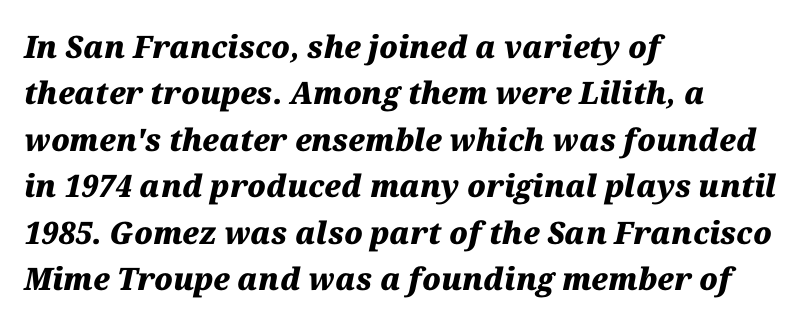
It's the slanting kind of type. The rows are spaced the way most documents space them. The typesetting leans heavy: a genuine bold. There is no visible air inserted between adjacent glyphs. Teacher's note: observe the even left margin — that is flush-left alignment.
